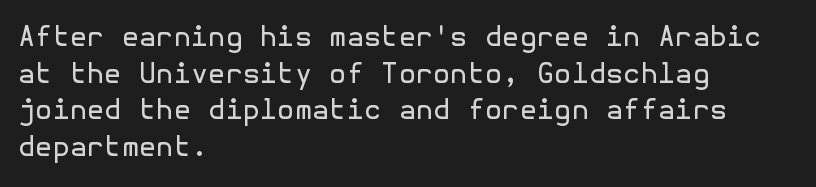
Q: Is the text bold? A: No.
Q: Is the text italic (slanted)? A: No, it is upright.
Q: Is the typeface a serif or a sans-serif typeface? A: Sans-serif.
Q: Is the text underlined? A: No.
Q: How is the paragraph aligned? A: Left-aligned.
Q: Is the spacing between letters normal or unusually wide? A: Normal.
Q: Is the spacing between lines tight, normal or loose? A: Normal.
Q: Width (condensed, normal, or wide)? A: Normal.
Q: x-height? A: Medium.
